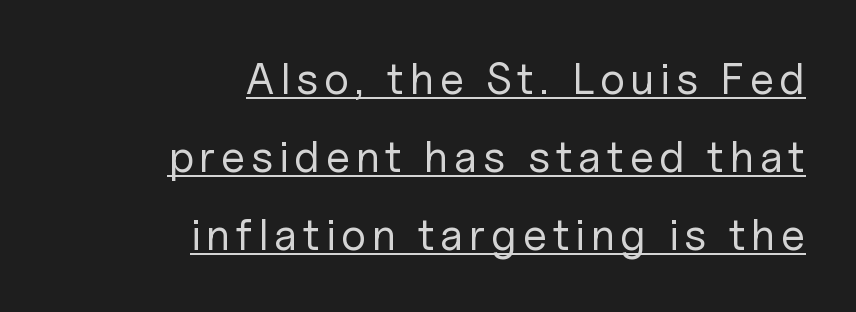
The image shows 44 px regular-weight sans-serif type, upright; set right-aligned, line spacing 1.77x, underlined; low stroke contrast and a medium x-height.
